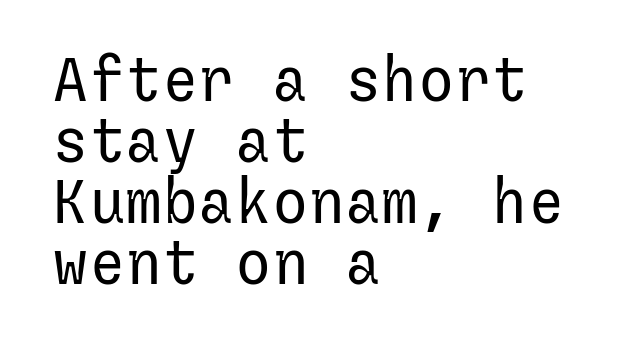
The image shows 61 px regular-weight sans-serif type, upright; set left-aligned, tight line spacing (1.0x), normal letter spacing, not underlined; low stroke contrast and a medium x-height.
